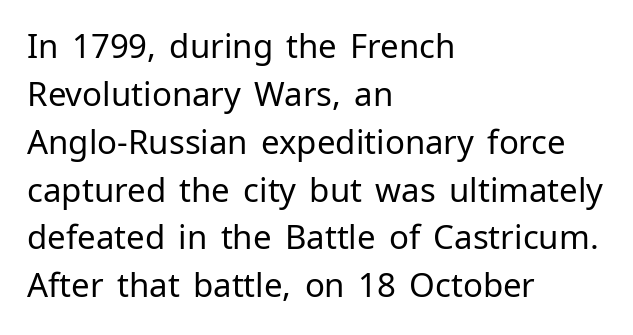
{"serif": "no", "italic": "no", "bold": "no", "weight": "regular", "width": "normal", "stroke_contrast": "low", "x_height": "medium", "monospaced": "no", "underline": "no", "align": "left", "line_spacing": "normal", "line_spacing_ratio": 1.45, "letter_spacing": "normal", "letter_spacing_em": 0.0, "glyph_px": 33}
